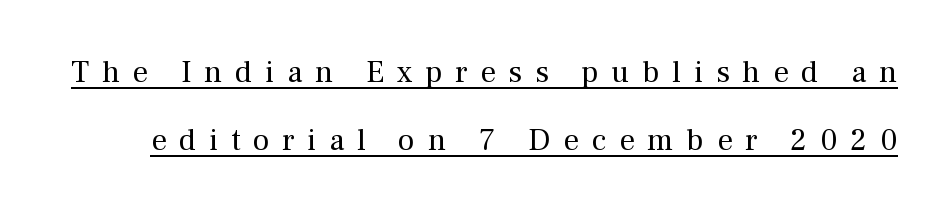
Widely set lines give the paragraph a tall, airy silhouette. The sample's only ornament is a line tracing under the words. Little horizontal feet cap the strokes, marking this as serif type. Varying glyph widths throughout — classic text-font behaviour. These lines were composed using upright roman letters.
